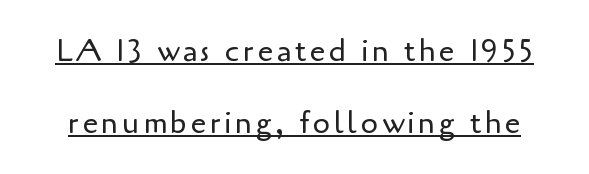
Is this a fixed-width face? No — the glyphs have proportional, varying widths. Nope, not italic — everything's standing straight. A typographer would call this underscored text. The passage shown is not bold in any degree. Horizontal bands of white between lines are thick stripes.
